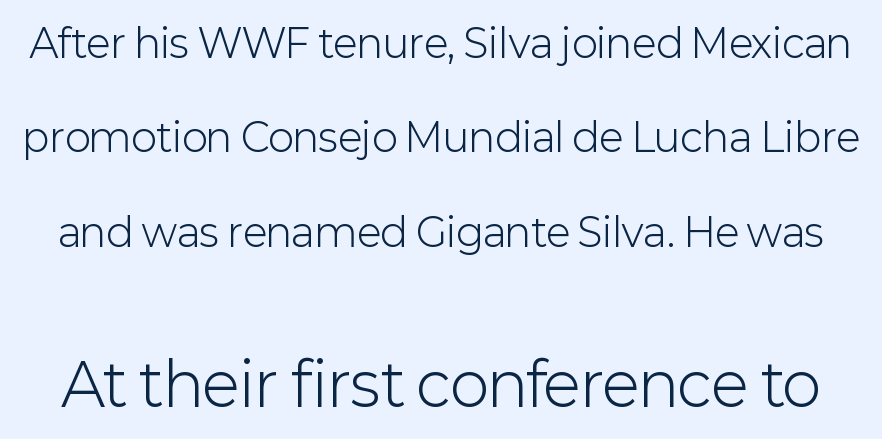
The image shows 59 px light sans-serif type, upright; set loose line spacing (2.42x), normal letter spacing, not underlined; the second (bottom) block is 1.51x larger; low stroke contrast and a medium x-height.
